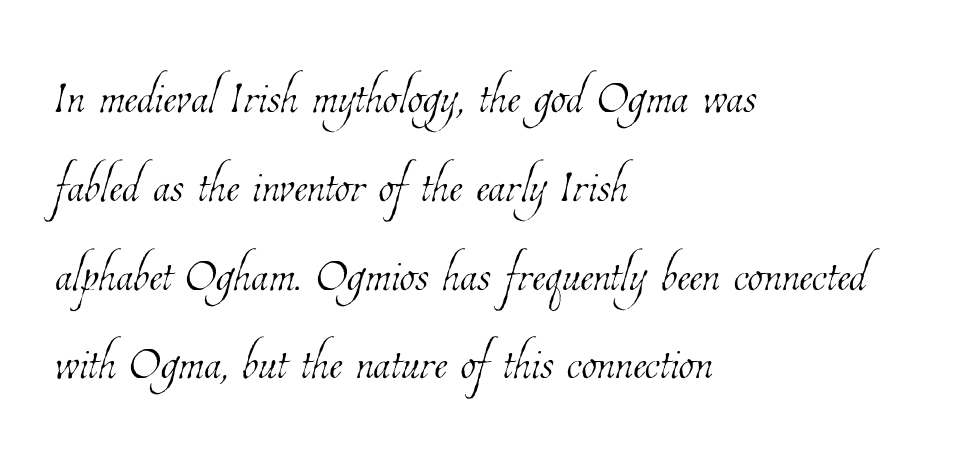
Q: Is the text bold? A: No.
Q: Is the text underlined? A: No.
Q: How is the paragraph aligned? A: Left-aligned.
Q: Is the spacing between letters normal or unusually wide? A: Normal.
Q: Is the spacing between lines tight, normal or loose? A: Normal.
Q: Width (condensed, normal, or wide)? A: Condensed.
Q: Stroke contrast? A: Low.
Q: x-height? A: Medium.
Q: Monospaced? A: No.
